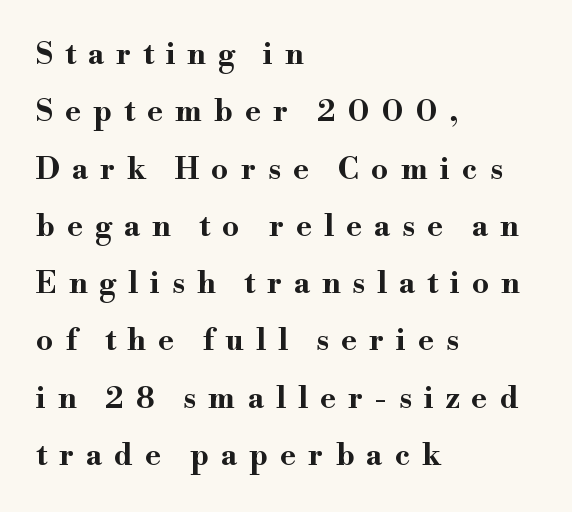
{"serif": "yes", "italic": "no", "bold": "yes", "weight": "bold", "width": "wide", "stroke_contrast": "high", "x_height": "small", "monospaced": "no", "underline": "no", "align": "left", "line_spacing": "loose", "line_spacing_ratio": 1.91, "letter_spacing": "wide", "letter_spacing_em": 0.4, "glyph_px": 30}
